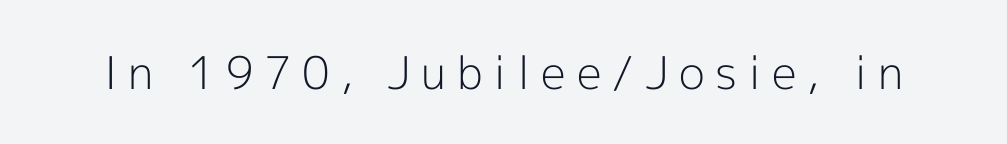
Nope, no serifs anywhere on these letters. Weight: regular or lighter. The zone under the glyphs is completely vacant. The font's upright variant was chosen for this text. Varying glyph widths throughout — classic text-font behaviour. Letter spacing: wide.
